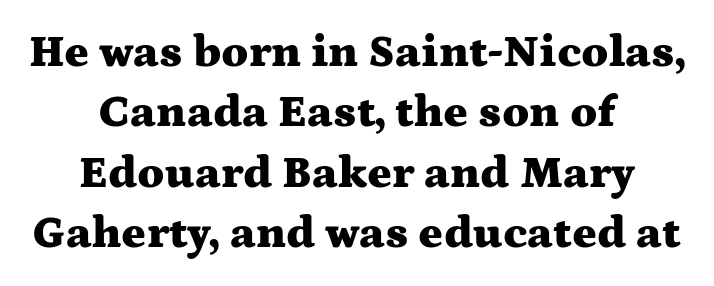
Q: Is the text bold? A: Yes.
Q: Is the text italic (slanted)? A: No, it is upright.
Q: Is the typeface a serif or a sans-serif typeface? A: Serif.
Q: Is the text underlined? A: No.
Q: How is the paragraph aligned? A: Centered.
Q: Is the spacing between letters normal or unusually wide? A: Normal.
Q: Is the spacing between lines tight, normal or loose? A: Normal.
Q: Width (condensed, normal, or wide)? A: Wide.
Q: Stroke contrast? A: Medium.
Q: x-height? A: Medium.
Q: Monospaced? A: No.
